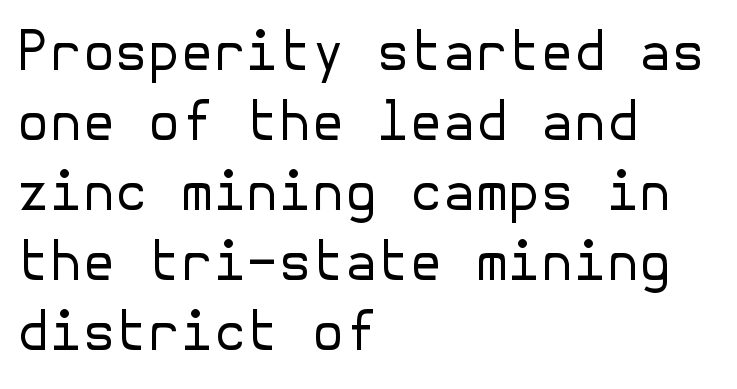
Which margin do the lines hug? The left one — the right edge is uneven. No feet cap the strokes, marking this as sans-serif type. Posture: straight, roman, zero tilt. The rows are spaced the way most documents space them. Unbolded letterforms with no extra heft. Default kerning and tracking; the words read as compact shapes.
